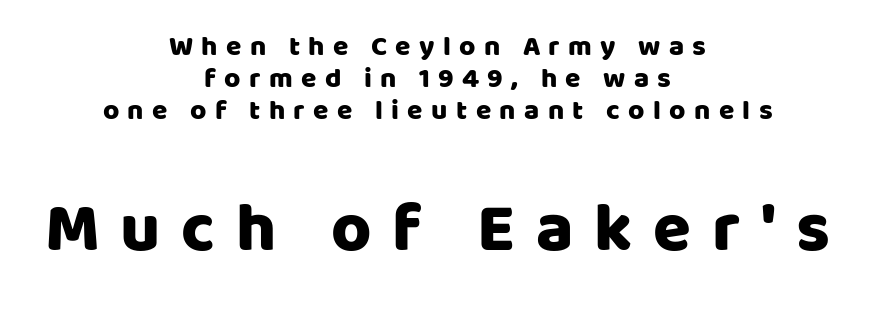
Nope, no serifs anywhere on these letters. The text block is weighted toward neither margin, spreading evenly from the middle. This sample has the flowing, uneven cadence of proportional lettering. Closely set lines give the paragraph a compact silhouette.
